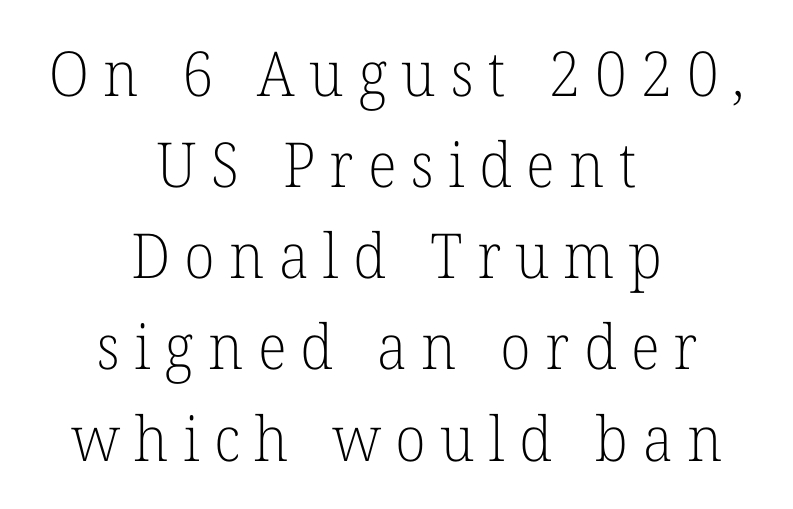
Q: Is the text bold? A: No.
Q: Is the text italic (slanted)? A: No, it is upright.
Q: Is the typeface a serif or a sans-serif typeface? A: Serif.
Q: Is the text underlined? A: No.
Q: How is the paragraph aligned? A: Centered.
Q: Is the spacing between letters normal or unusually wide? A: Unusually wide.
Q: Is the spacing between lines tight, normal or loose? A: Normal.
Q: Width (condensed, normal, or wide)? A: Normal.
Q: Stroke contrast? A: Low.
Q: x-height? A: Medium.
Q: Monospaced? A: No.
